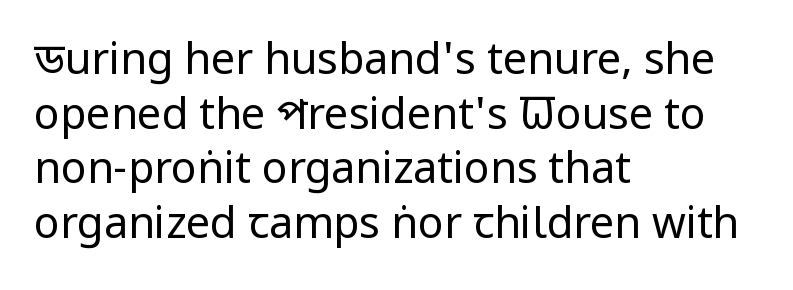
{"serif": "no", "italic": "no", "bold": "no", "weight": "regular", "width": "condensed", "stroke_contrast": "low", "x_height": "large", "monospaced": "no", "underline": "no", "align": "left", "line_spacing": "normal", "line_spacing_ratio": 1.27, "letter_spacing": "normal", "letter_spacing_em": 0.0, "glyph_px": 43}
